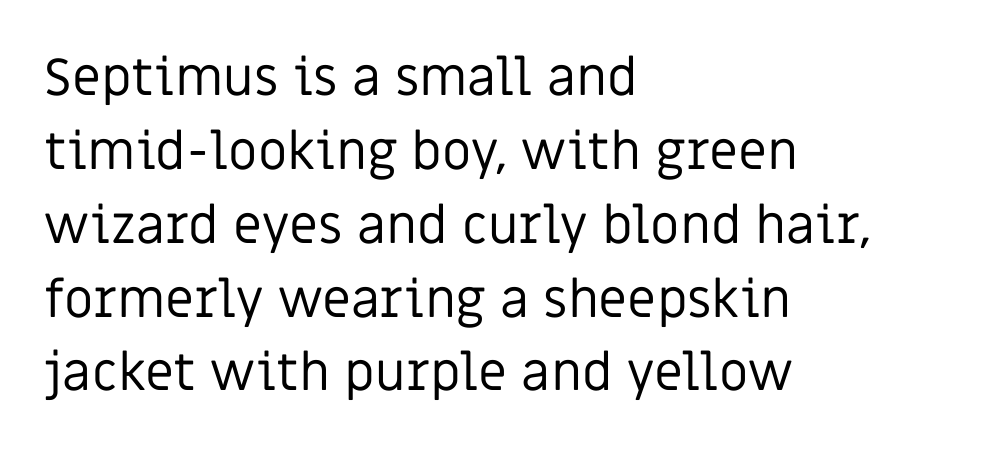
{"serif": "no", "italic": "no", "bold": "no", "weight": "regular", "width": "normal", "stroke_contrast": "low", "x_height": "large", "monospaced": "no", "underline": "no", "align": "left", "line_spacing": "normal", "line_spacing_ratio": 1.42, "letter_spacing": "normal", "letter_spacing_em": 0.0, "glyph_px": 52}
